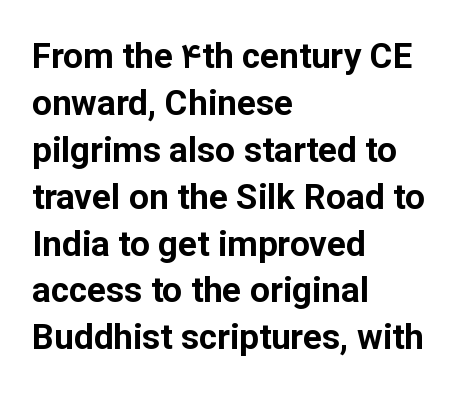
Thick stems and heavy bowls — unmistakably bold. Do the characters align in a grid? No, the font is proportional. Quick note: not italic, upright. Vertically, the passage feels balanced, rows spaced as you'd expect. These lines stack with their left ends in a neat column.
